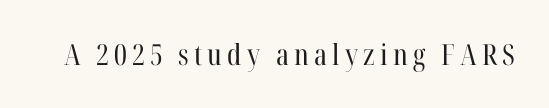
The letters stand upright; this is a roman face. The letters carry serifs — small finishing strokes at the ends of their stems. These lines are rendered in a variable-pitch font. The passage shown is not underscored anywhere. Stroke mass is kept to a normal reading level or below.
